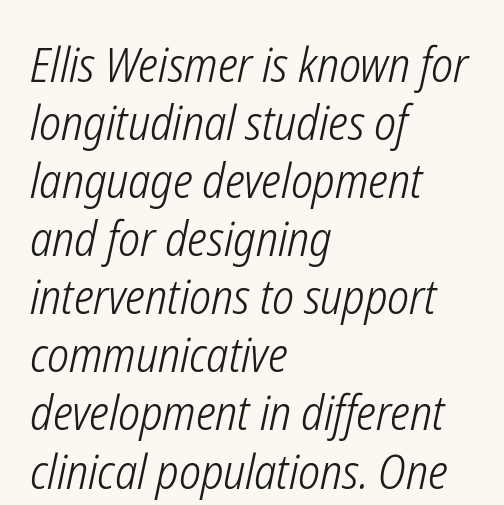
Q: Is the text bold? A: No.
Q: Is the text italic (slanted)? A: Yes, it leans right by about 12 degrees.
Q: Is the text underlined? A: No.
Q: How is the paragraph aligned? A: Left-aligned.
Q: Is the spacing between letters normal or unusually wide? A: Normal.
Q: Width (condensed, normal, or wide)? A: Condensed.
Q: Stroke contrast? A: Low.
Q: x-height? A: Medium.
Q: Monospaced? A: No.
